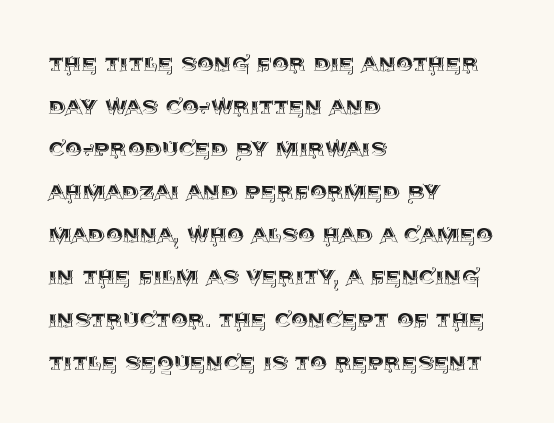
The image shows 27 px text type, upright; set left-aligned, normal line spacing (1.58x), normal letter spacing, not underlined.
